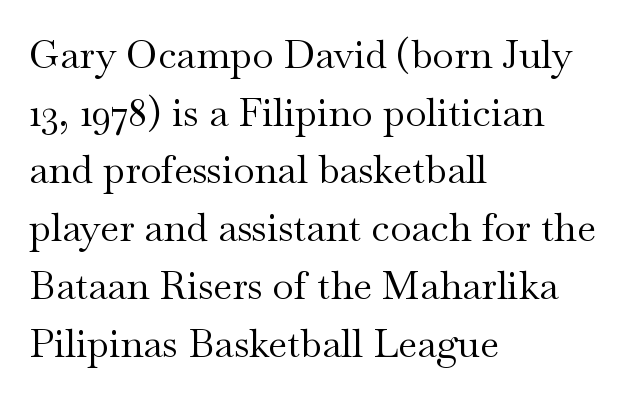
The image shows 39 px regular-weight, wide serif type, upright; set left-aligned, normal line spacing (1.48x), normal letter spacing, not underlined; medium stroke contrast and a small x-height.
